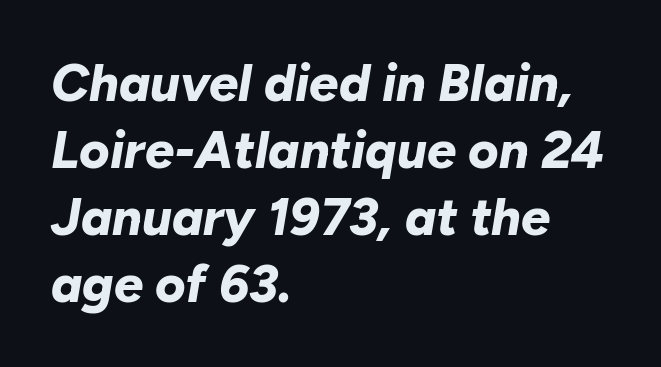
{"italic": "yes", "lean": "right", "slant_degrees": 10, "bold": "yes", "weight": "bold", "width": "normal", "stroke_contrast": "low", "x_height": "medium", "monospaced": "no", "underline": "no", "align": "left", "line_spacing": "normal", "line_spacing_ratio": 1.29, "letter_spacing": "normal", "letter_spacing_em": 0.0, "glyph_px": 52}
